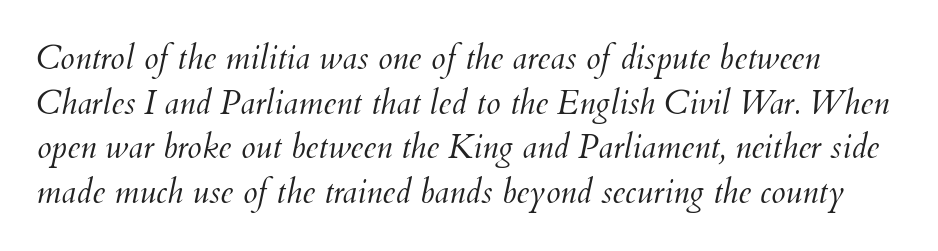
{"italic": "yes", "lean": "right", "slant_degrees": 12, "bold": "no", "weight": "light", "width": "normal", "stroke_contrast": "medium", "x_height": "small", "monospaced": "no", "underline": "no", "line_spacing": "normal", "line_spacing_ratio": 1.35, "letter_spacing": "normal", "letter_spacing_em": 0.0, "glyph_px": 33}
